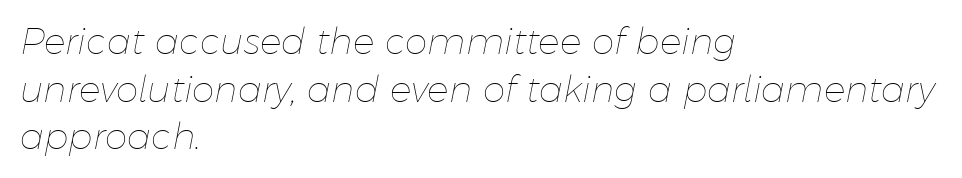
Q: Is the text bold? A: No.
Q: Is the text italic (slanted)? A: Yes, it leans right by about 11 degrees.
Q: Is the text underlined? A: No.
Q: How is the paragraph aligned? A: Left-aligned.
Q: Is the spacing between letters normal or unusually wide? A: Normal.
Q: Is the spacing between lines tight, normal or loose? A: Normal.
Q: Width (condensed, normal, or wide)? A: Normal.
Q: Stroke contrast? A: Low.
Q: x-height? A: Medium.
Q: Monospaced? A: No.
